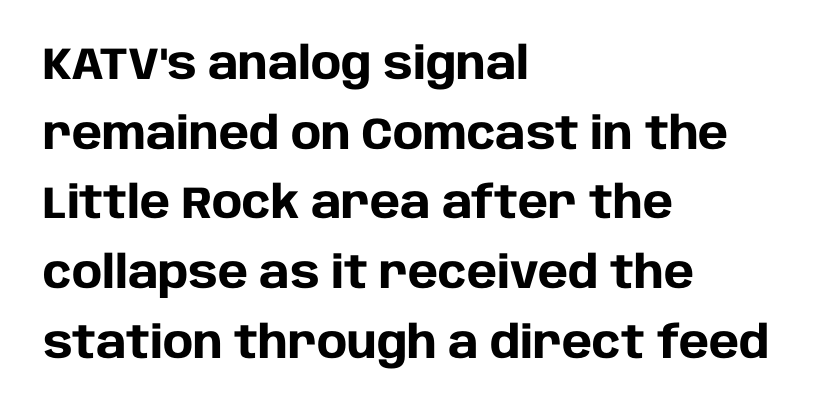
The image shows 45 px heavy sans-serif type, upright; set left-aligned, normal line spacing (1.55x), normal letter spacing, not underlined; low stroke contrast and a large x-height.
